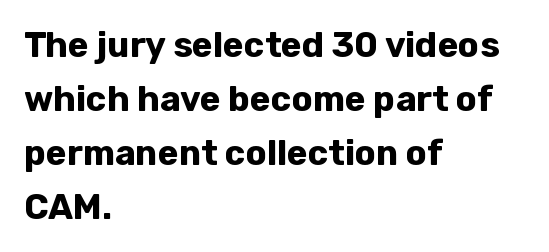
{"serif": "no", "italic": "no", "bold": "yes", "weight": "bold", "width": "normal", "stroke_contrast": "low", "x_height": "medium", "monospaced": "no", "underline": "no", "align": "left", "line_spacing": "normal", "line_spacing_ratio": 1.54, "letter_spacing": "normal", "letter_spacing_em": 0.0, "glyph_px": 35}
